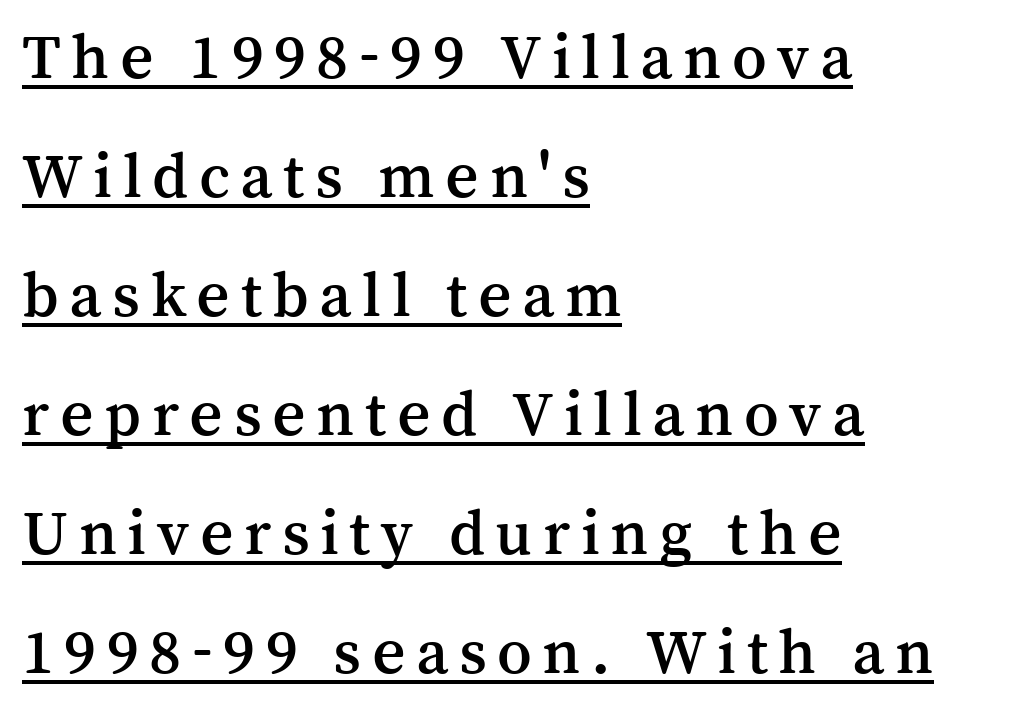
{"serif": "yes", "italic": "no", "width": "normal", "stroke_contrast": "medium", "x_height": "medium", "monospaced": "no", "underline": "yes", "align": "left", "line_spacing_ratio": 1.83, "glyph_px": 65}
